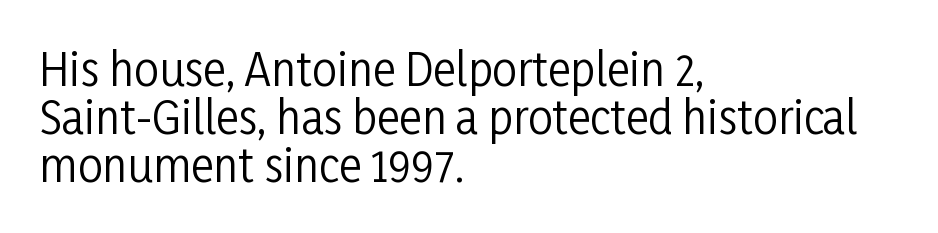
Q: Is the text bold? A: No.
Q: Is the text italic (slanted)? A: No, it is upright.
Q: Is the typeface a serif or a sans-serif typeface? A: Sans-serif.
Q: Is the text underlined? A: No.
Q: How is the paragraph aligned? A: Left-aligned.
Q: Is the spacing between letters normal or unusually wide? A: Normal.
Q: Is the spacing between lines tight, normal or loose? A: Tight.
Q: Width (condensed, normal, or wide)? A: Condensed.
Q: Stroke contrast? A: Low.
Q: x-height? A: Medium.
Q: Monospaced? A: No.
